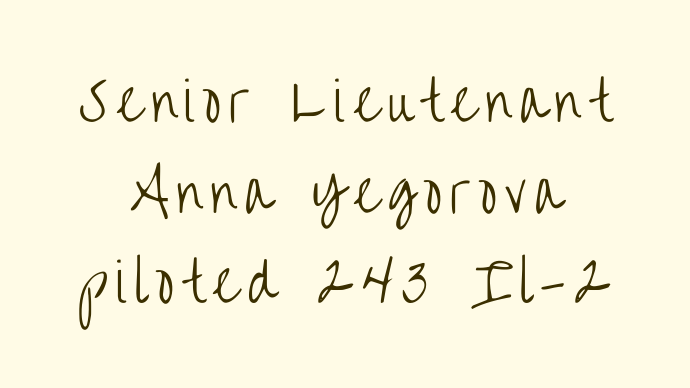
A sans-serif font was chosen for this passage. The face looks like a standard text weight, possibly lighter. The letters advance in unequal steps, a hallmark of proportional type. Unmarked baselines from the first word to the last.
